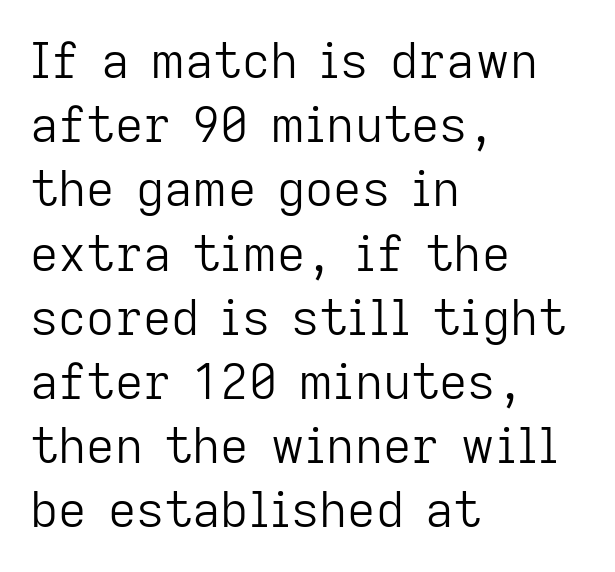
The image shows 49 px light sans-serif type, upright; set left-aligned, normal line spacing (1.31x), normal letter spacing, not underlined; low stroke contrast and a medium x-height.
